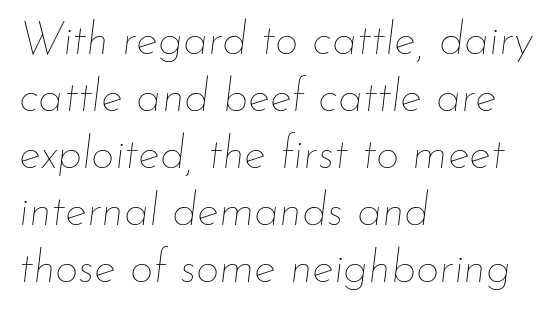
The image shows 46 px thin type, italic (leaning right); set left-aligned, line spacing 1.24x, normal letter spacing, not underlined; low stroke contrast and a small x-height.
